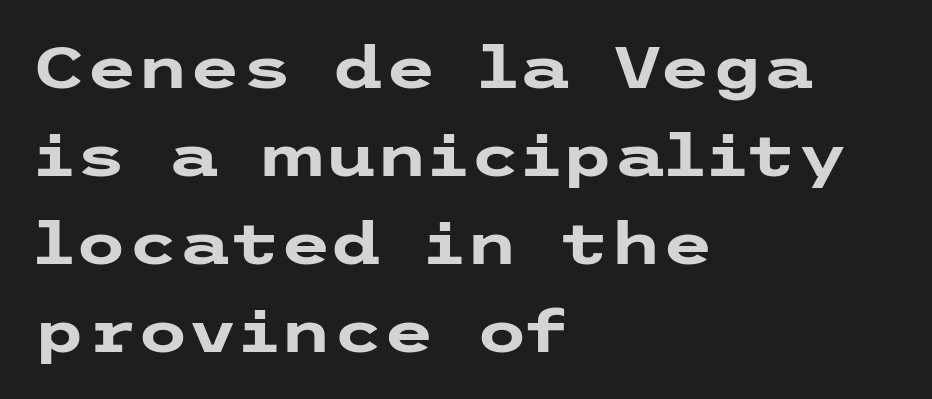
The image shows 59 px heavy, wide sans-serif type, upright; set left-aligned, normal line spacing (1.49x), normal letter spacing, not underlined; low stroke contrast and a medium x-height.
